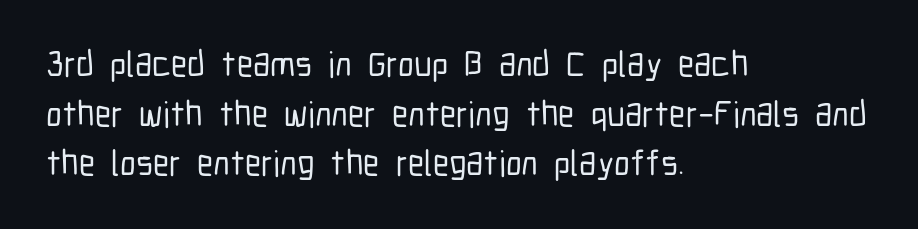
{"serif": "no", "italic": "no", "width": "condensed", "stroke_contrast": "low", "x_height": "medium", "monospaced": "no", "underline": "no", "align": "left", "line_spacing": "normal", "line_spacing_ratio": 1.38, "letter_spacing": "normal", "letter_spacing_em": 0.0, "glyph_px": 36}
